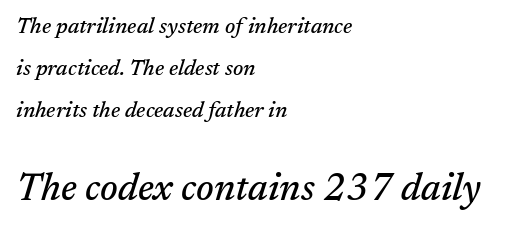
Students, note that the glyphs here touch the page at normal intervals. Looks like regular typesetting: each glyph gets only the width it needs. Visually, the bottom section dominates because its glyphs are scaled up. Honestly, there is no underline to notice here at all. A typesetter would label this face a serif. The letters are slanted; this is an italic face.
